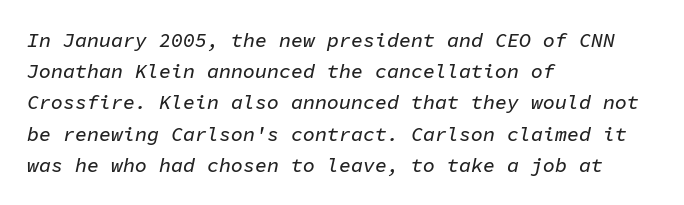
Q: Is the text italic (slanted)? A: Yes, it leans right by about 11 degrees.
Q: Is the text underlined? A: No.
Q: How is the paragraph aligned? A: Left-aligned.
Q: Is the spacing between letters normal or unusually wide? A: Normal.
Q: Is the spacing between lines tight, normal or loose? A: Normal.
